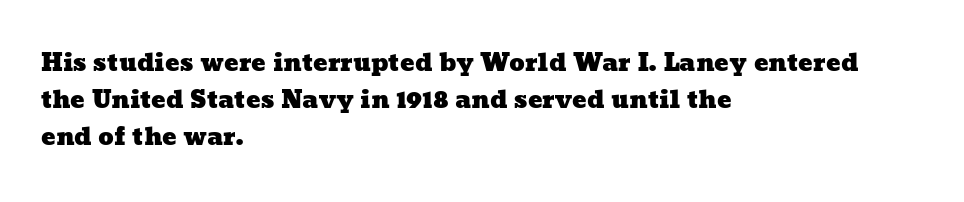
The image shows 24 px text type; set left-aligned, normal line spacing (1.55x), normal letter spacing, not underlined.
